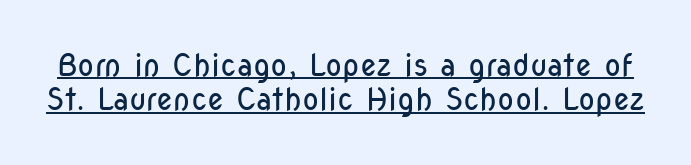
{"serif": "no", "italic": "no", "bold": "no", "weight": "regular", "width": "condensed", "stroke_contrast": "low", "x_height": "medium", "monospaced": "no", "underline": "yes", "line_spacing": "tight", "line_spacing_ratio": 1.11, "letter_spacing": "normal", "letter_spacing_em": 0.0, "glyph_px": 31}
